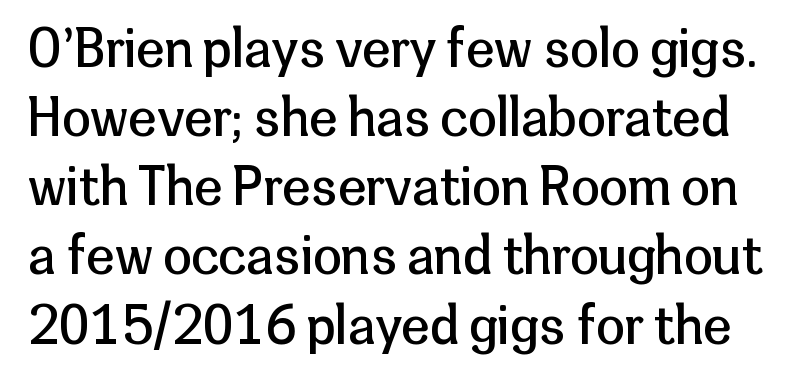
Q: Is the text bold? A: No.
Q: Is the text italic (slanted)? A: No, it is upright.
Q: Is the typeface a serif or a sans-serif typeface? A: Sans-serif.
Q: Is the text underlined? A: No.
Q: Is the spacing between letters normal or unusually wide? A: Normal.
Q: Is the spacing between lines tight, normal or loose? A: Normal.
Q: Width (condensed, normal, or wide)? A: Normal.
Q: Stroke contrast? A: Low.
Q: x-height? A: Medium.
Q: Monospaced? A: No.
